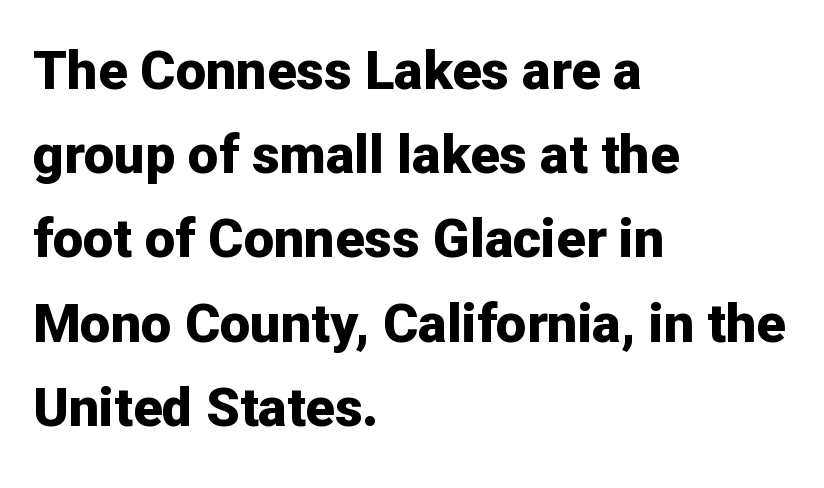
{"serif": "no", "italic": "no", "bold": "yes", "weight": "bold", "width": "normal", "stroke_contrast": "low", "x_height": "medium", "monospaced": "no", "underline": "no", "align": "left", "line_spacing": "normal", "line_spacing_ratio": 1.56, "letter_spacing": "normal", "letter_spacing_em": 0.0, "glyph_px": 54}
